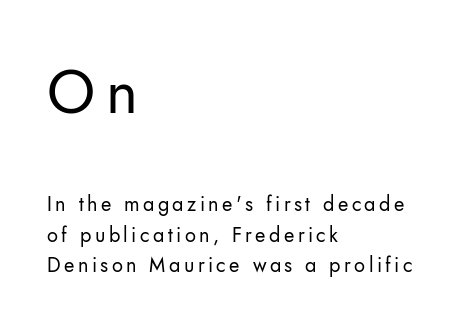
{"serif": "no", "italic": "no", "bold": "no", "weight": "regular", "width": "normal", "stroke_contrast": "low", "x_height": "small", "monospaced": "no", "underline": "no", "align": "left", "line_spacing": "normal", "line_spacing_ratio": 1.53, "larger_block": "first", "size_ratio": 3.05, "glyph_px": 61}
